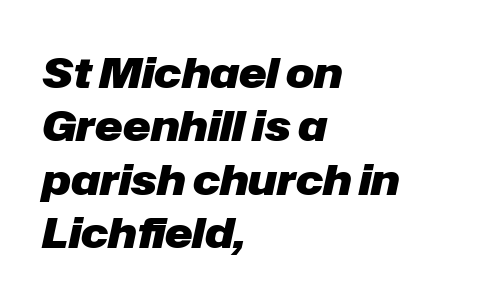
Q: Is the text bold? A: Yes.
Q: Is the text italic (slanted)? A: Yes, it leans right by about 12 degrees.
Q: Is the text underlined? A: No.
Q: How is the paragraph aligned? A: Left-aligned.
Q: Is the spacing between letters normal or unusually wide? A: Normal.
Q: Is the spacing between lines tight, normal or loose? A: Normal.
Q: Width (condensed, normal, or wide)? A: Normal.
Q: Stroke contrast? A: Low.
Q: x-height? A: Medium.
Q: Monospaced? A: No.
